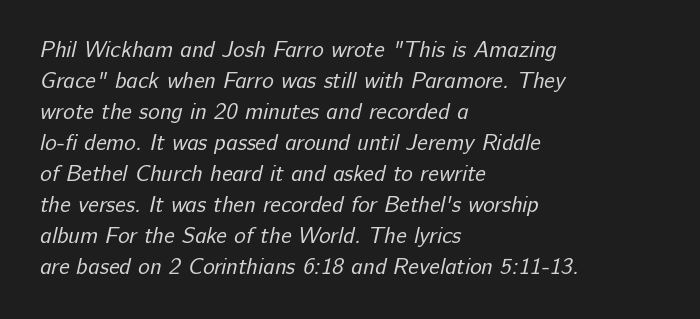
The image shows 22 px text type; set left-aligned, normal line spacing (1.41x), normal letter spacing, not underlined.
